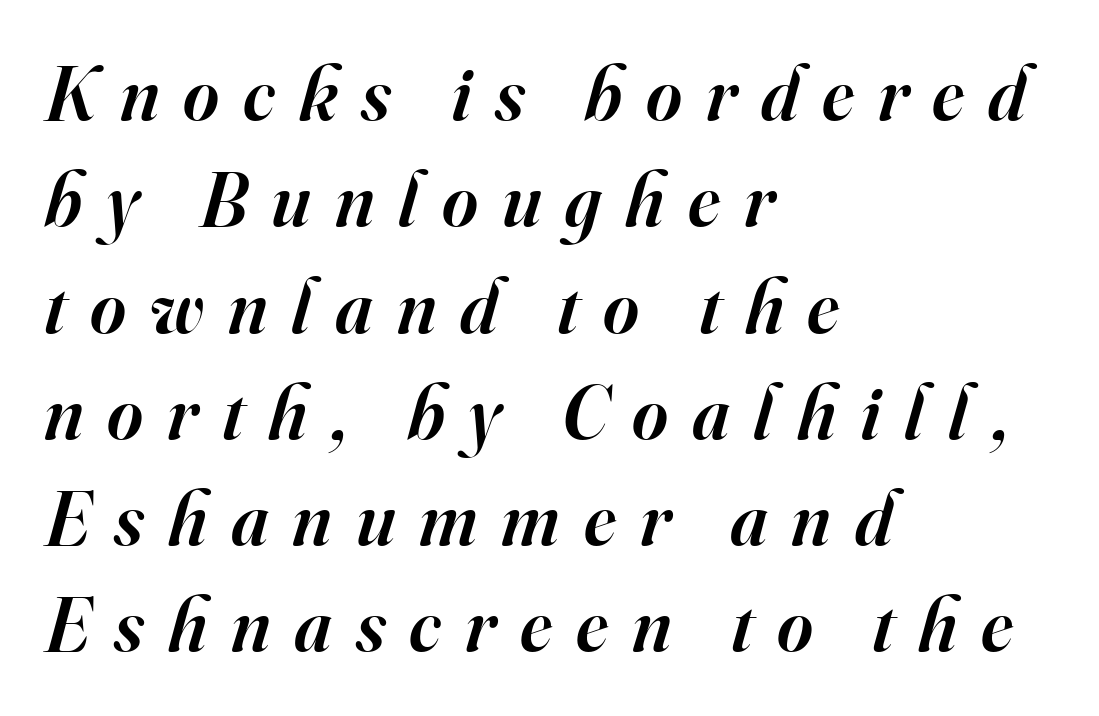
Q: Is the text bold? A: Semi-bold.
Q: Is the text italic (slanted)? A: Yes, it leans right by about 16 degrees.
Q: Is the typeface a serif or a sans-serif typeface? A: Serif.
Q: Is the text underlined? A: No.
Q: How is the paragraph aligned? A: Left-aligned.
Q: Is the spacing between letters normal or unusually wide? A: Unusually wide.
Q: Is the spacing between lines tight, normal or loose? A: Normal.
Q: Width (condensed, normal, or wide)? A: Normal.
Q: Stroke contrast? A: High.
Q: x-height? A: Small.
Q: Monospaced? A: No.
